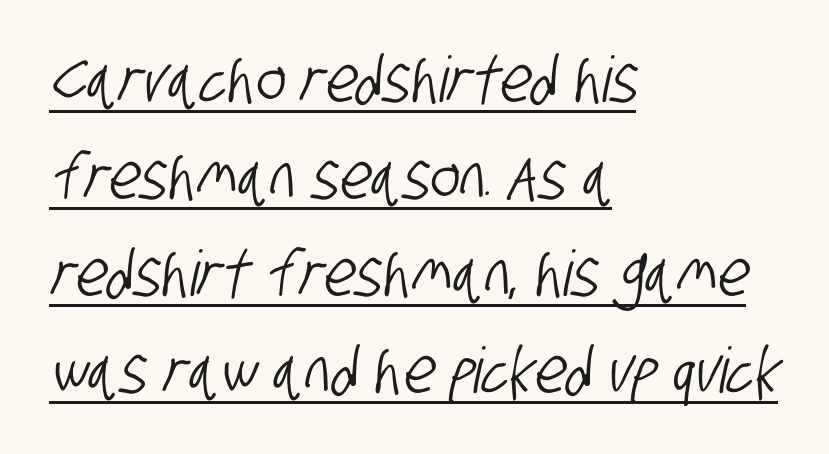
The image shows 63 px condensed sans-serif type; set left-aligned, normal line spacing (1.54x), normal letter spacing, underlined; low stroke contrast and a large x-height.
